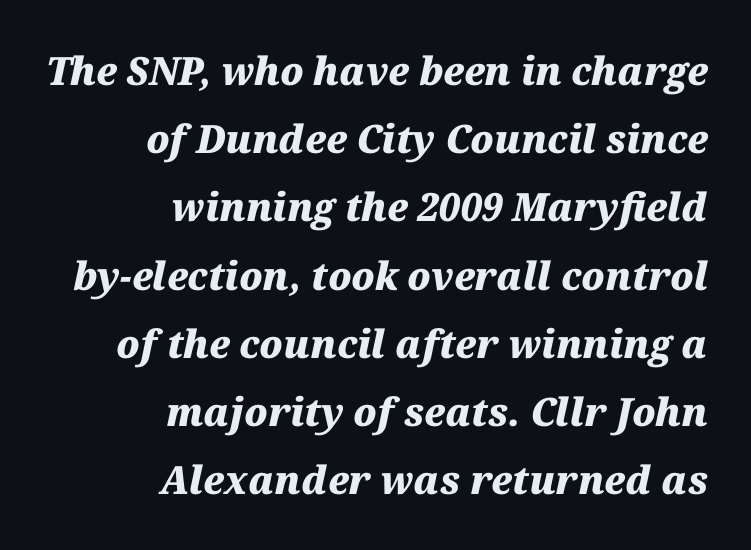
Italic? Definitely — the glyphs are oblique. Letters rest on an invisible, unmarked baseline. A dark, heavy texture on the line: the type is bold. Is the block centered? No — it sits flush against the right margin. A typesetter would call this proportional, since set widths differ per character.
